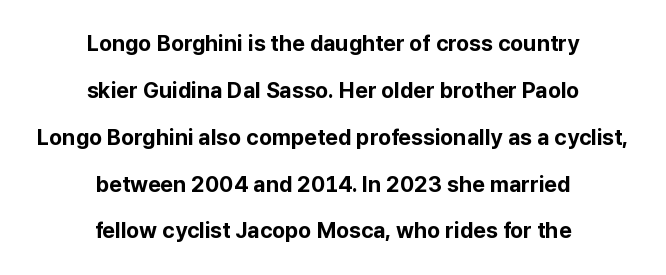
{"italic": "no", "bold": "yes", "underline": "no", "align": "center", "line_spacing": "loose", "line_spacing_ratio": 2.13, "letter_spacing": "normal", "letter_spacing_em": 0.0, "glyph_px": 22}
